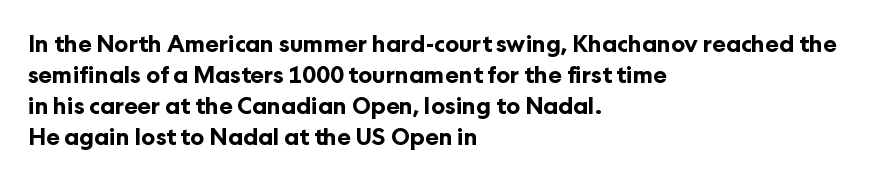
{"italic": "no", "bold": "yes", "underline": "no", "align": "left", "line_spacing": "normal", "line_spacing_ratio": 1.35, "letter_spacing": "normal", "letter_spacing_em": 0.0, "glyph_px": 23}
